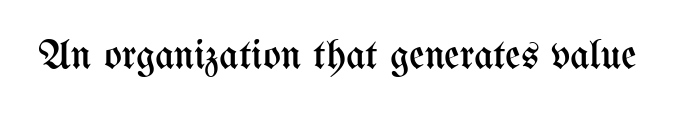
{"italic": "no", "bold": "no", "weight": "regular", "width": "condensed", "stroke_contrast": "medium", "x_height": "medium", "monospaced": "no", "underline": "no", "letter_spacing": "normal", "letter_spacing_em": 0.0, "glyph_px": 42}
